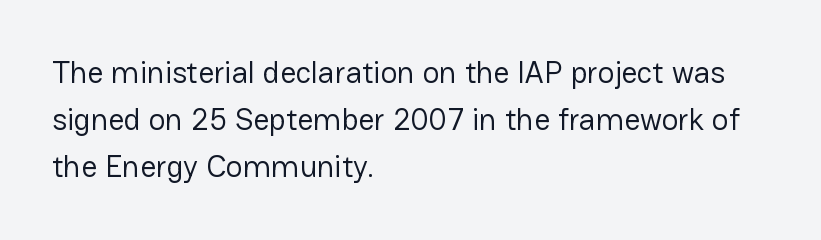
{"serif": "no", "italic": "no", "bold": "no", "weight": "regular", "width": "normal", "stroke_contrast": "low", "x_height": "medium", "monospaced": "no", "underline": "no", "align": "left", "line_spacing": "normal", "line_spacing_ratio": 1.52, "letter_spacing": "normal", "letter_spacing_em": 0.0, "glyph_px": 31}
